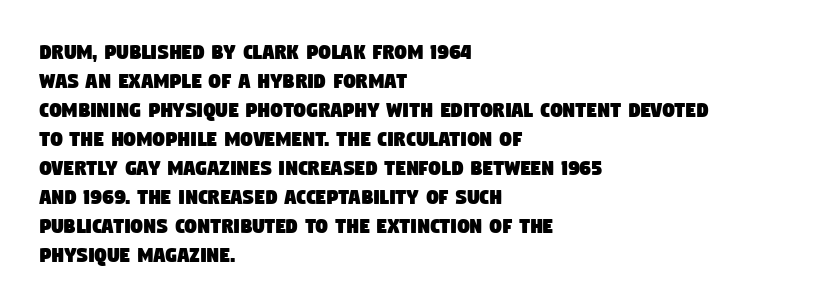
Q: Is the text underlined? A: No.
Q: How is the paragraph aligned? A: Left-aligned.
Q: Is the spacing between letters normal or unusually wide? A: Normal.
